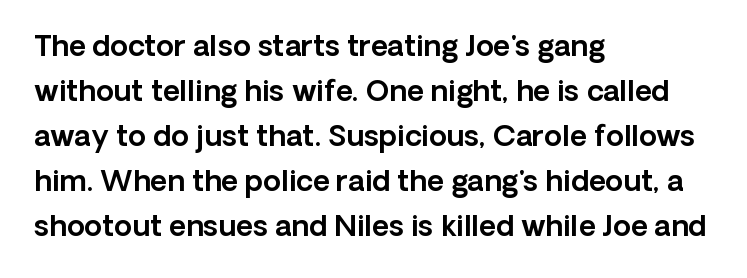
If you measured baseline to baseline, you'd find a middling distance. The space beneath each line is pristine and unruled. This is sans-serif lettering, the kind often seen on screens and signage. Words appear dense and cohesive because spacing is normal. These lines are rendered in a variable-pitch font. A roman cut, with each character standing at attention.
